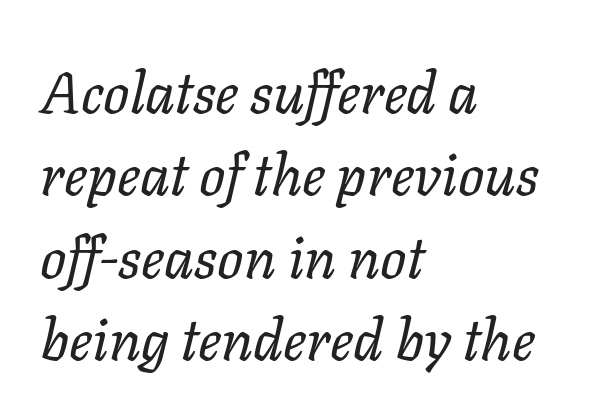
Q: Is the text bold? A: No.
Q: Is the text italic (slanted)? A: Yes, it leans right by about 11 degrees.
Q: Is the text underlined? A: No.
Q: How is the paragraph aligned? A: Left-aligned.
Q: Is the spacing between letters normal or unusually wide? A: Normal.
Q: Is the spacing between lines tight, normal or loose? A: Normal.
Q: Width (condensed, normal, or wide)? A: Normal.
Q: Stroke contrast? A: Low.
Q: x-height? A: Medium.
Q: Monospaced? A: No.
